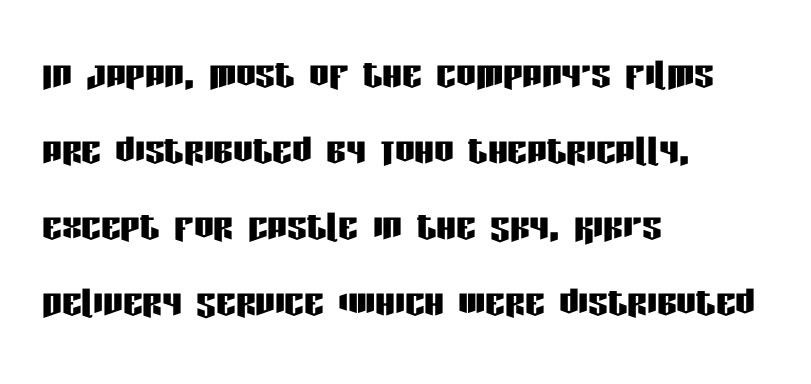
Q: Is the text italic (slanted)? A: No, it is upright.
Q: Is the typeface a serif or a sans-serif typeface? A: Sans-serif.
Q: Is the text underlined? A: No.
Q: How is the paragraph aligned? A: Left-aligned.
Q: Is the spacing between letters normal or unusually wide? A: Normal.
Q: Is the spacing between lines tight, normal or loose? A: Normal.
Q: Width (condensed, normal, or wide)? A: Condensed.
Q: Stroke contrast? A: Low.
Q: x-height? A: Large.
Q: Monospaced? A: No.
